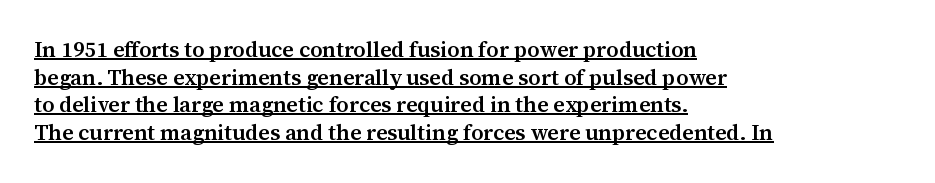
Leading matches the norm, producing a regular column. The face used here is a semibold: visibly heavier than regular, lighter than bold. A continuous stroke trails under the words, as in a hyperlink. Horizontally, the lines are justified to the leading edge only. Quick note: not italic, upright. Words appear dense and cohesive because spacing is normal.
